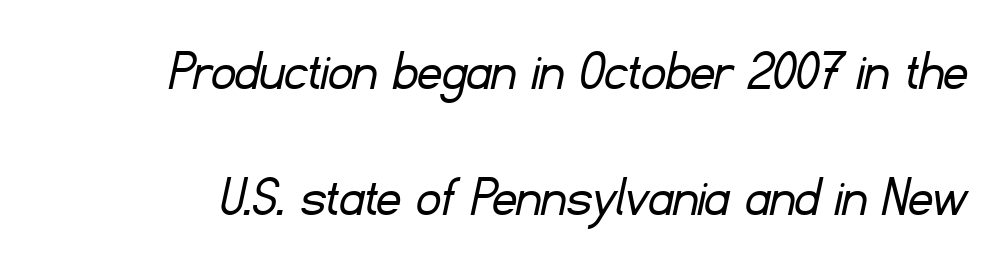
{"serif": "no", "bold": "no", "weight": "light", "width": "normal", "stroke_contrast": "low", "x_height": "small", "monospaced": "no", "underline": "no", "line_spacing": "loose", "line_spacing_ratio": 2.1, "letter_spacing": "normal", "letter_spacing_em": 0.0, "glyph_px": 60}
